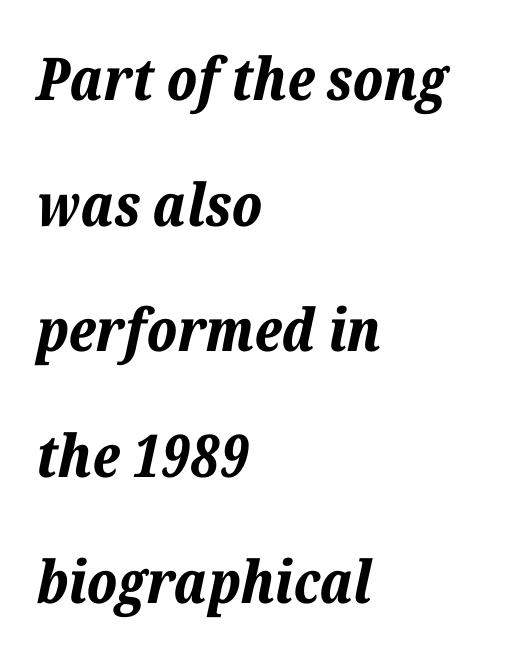
Italic: yes, the glyphs are oblique. Loosely led — the rows are spread out. Is this a fixed-width face? No — the glyphs have proportional, varying widths. Caption: standard tracking, unaltered. Only glyphs here, with clear space below each row. A classic flush-left, rag-right setting is used for this passage.
